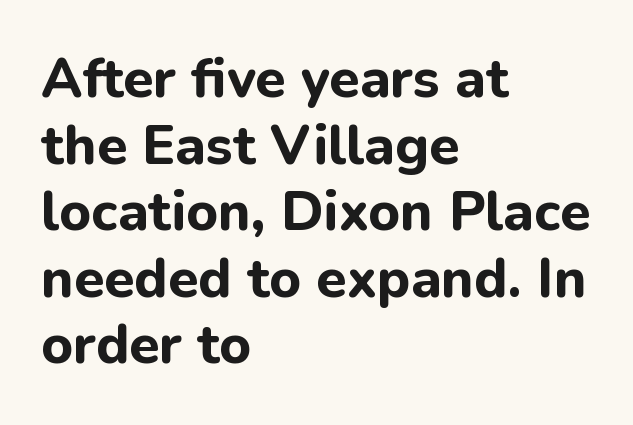
Students, note that the glyphs here touch the page at normal intervals. The face used here is proportionally spaced, like ordinary book or web type. Strokes here are thick enough to call this a true bold. The specimen omits any rule beneath the text block's lines.
